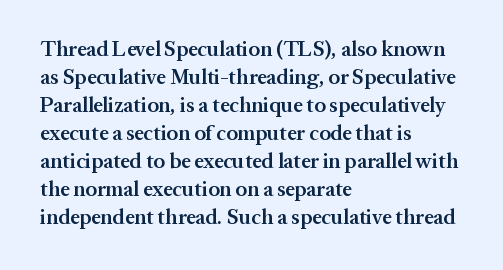
This is moderately heavy type, rendered in semibold. The baseline area is clear. The horizontal fit of the characters is conventional and even. Layout note: lines flush left.
